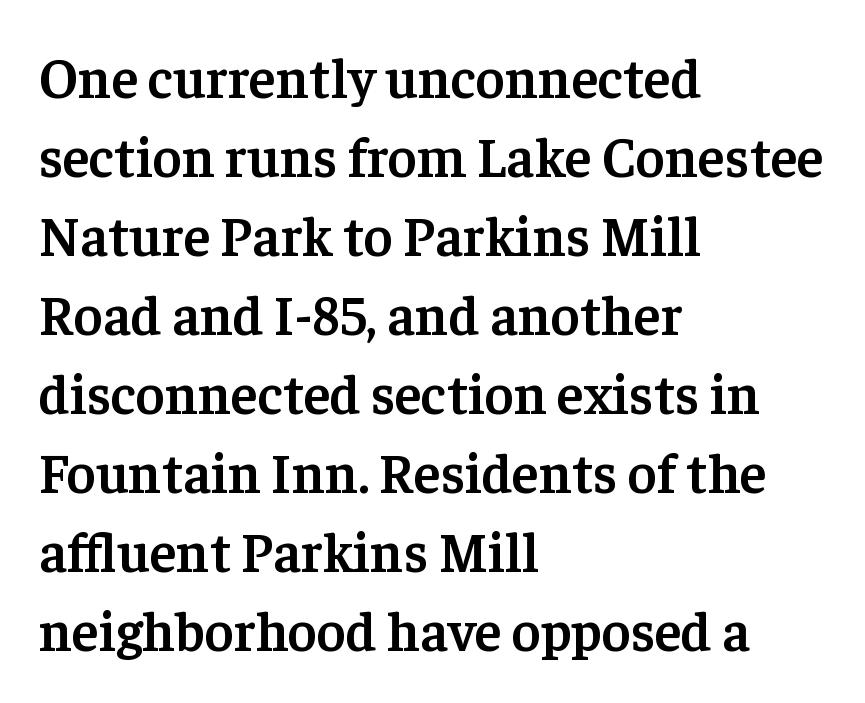
Q: Is the text bold? A: Semi-bold.
Q: Is the text italic (slanted)? A: No, it is upright.
Q: Is the typeface a serif or a sans-serif typeface? A: Serif.
Q: Is the text underlined? A: No.
Q: How is the paragraph aligned? A: Left-aligned.
Q: Is the spacing between letters normal or unusually wide? A: Normal.
Q: Is the spacing between lines tight, normal or loose? A: Normal.
Q: Width (condensed, normal, or wide)? A: Normal.
Q: Stroke contrast? A: Low.
Q: x-height? A: Medium.
Q: Monospaced? A: No.
